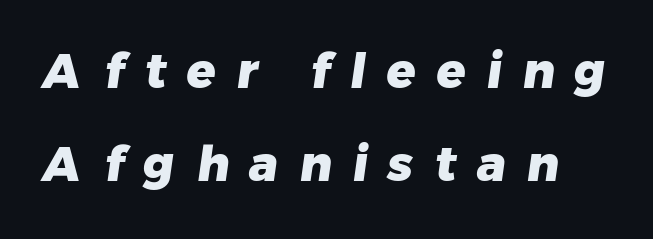
Grotesque or geometric, the face here clearly has no serifs. Compared with typical paragraphs, the rows here are farther apart. Pretty heavy lettering here — definitely bold. Letters rest on an invisible, unmarked baseline. Words appear elongated and porous because spacing is wide.
